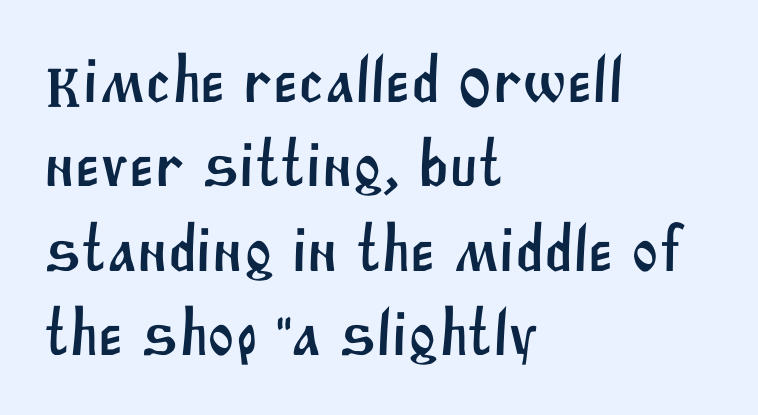
{"serif": "no", "width": "normal", "stroke_contrast": "medium", "x_height": "large", "monospaced": "no", "underline": "no", "align": "left", "line_spacing": "normal", "line_spacing_ratio": 1.3, "letter_spacing": "normal", "letter_spacing_em": 0.0, "glyph_px": 65}
